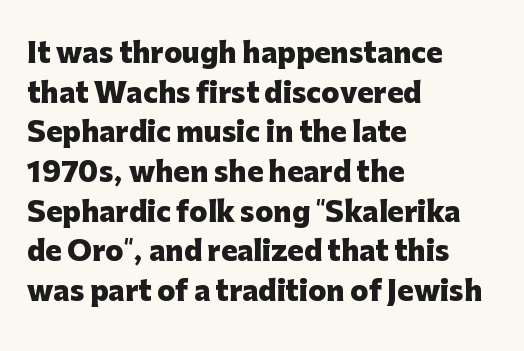
The image shows 27 px bold type, upright; set left-aligned, normal line spacing (1.47x), normal letter spacing, not underlined.
